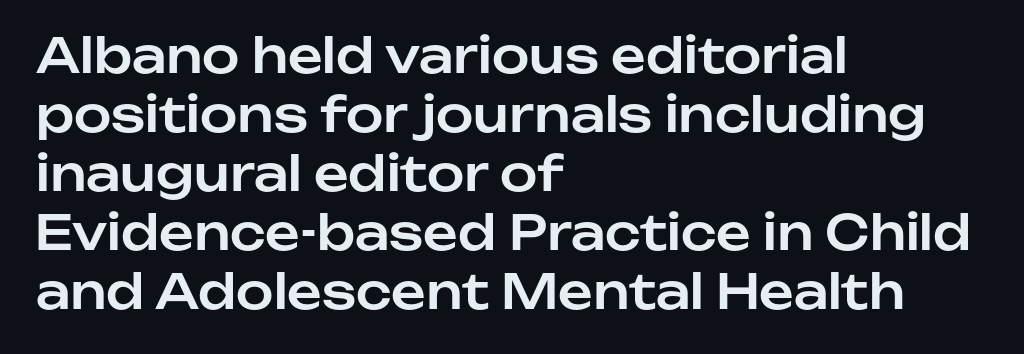
The image shows 48 px sans-serif type, upright; set left-aligned, line spacing 1.23x, normal letter spacing, not underlined; low stroke contrast and a medium x-height.
